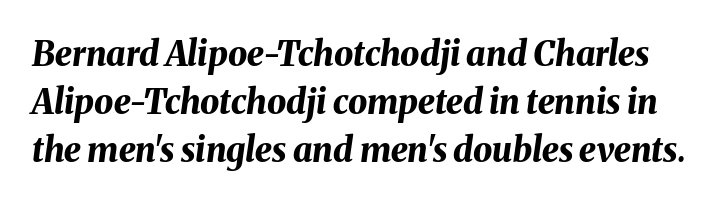
The image shows 34 px bold type, italic (leaning right); set normal line spacing (1.41x), normal letter spacing, not underlined; medium stroke contrast and a medium x-height.
